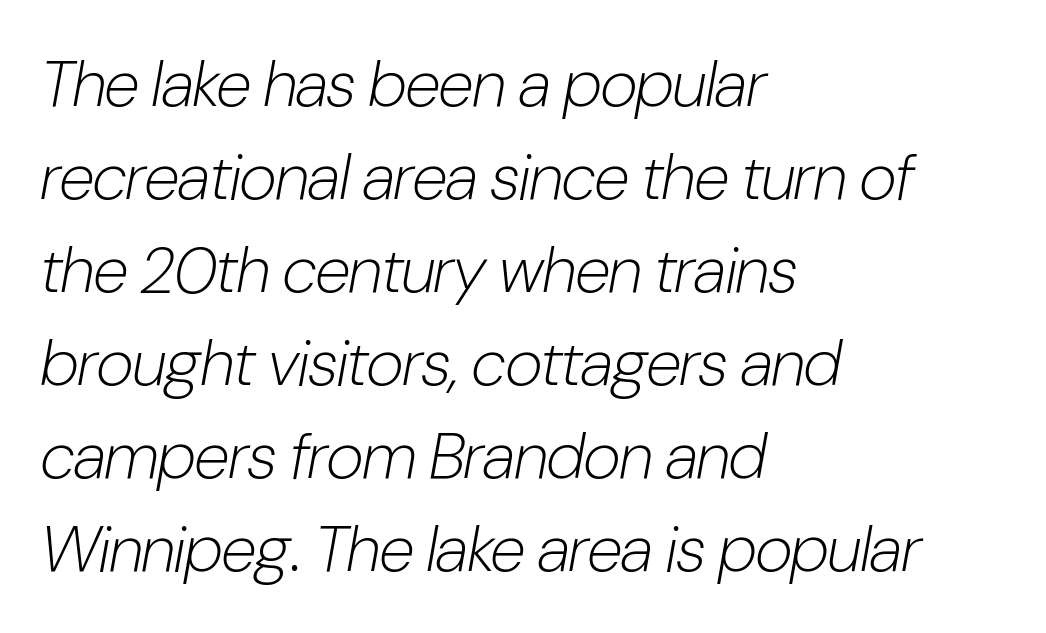
The image shows 65 px light, condensed type, italic (leaning right); set left-aligned, normal line spacing (1.43x), normal letter spacing, not underlined; low stroke contrast and a medium x-height.
